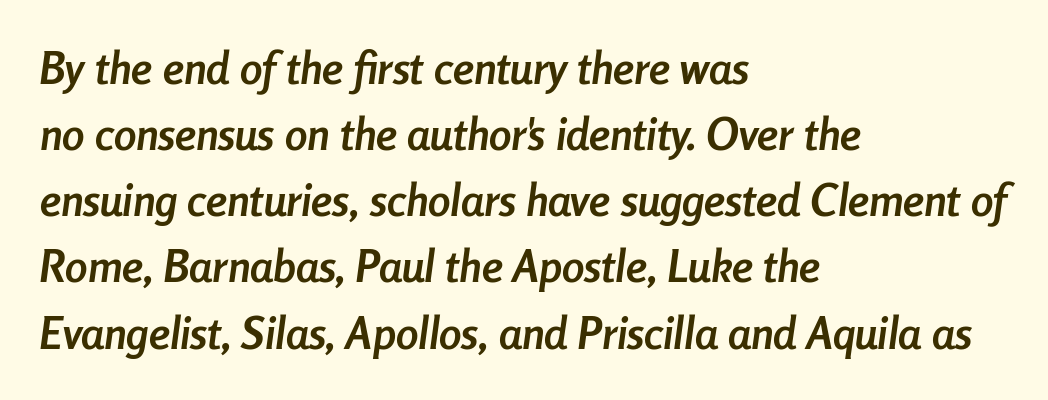
The image shows 45 px semibold, condensed type, italic (leaning right); set left-aligned, normal line spacing (1.47x), normal letter spacing, not underlined; low stroke contrast and a medium x-height.
